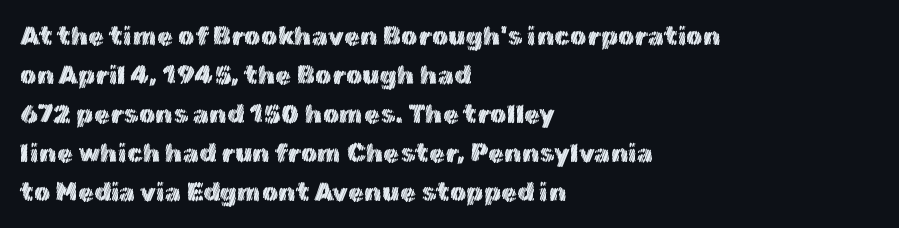
The compositor pushed each line to the left boundary. Every stem runs plumb, perpendicular to the baseline. This sample keeps an unexceptional amount of space between lines. Here the glyphs are tracked normally, forming tight word shapes. Descender tails drop into unmarked territory.
